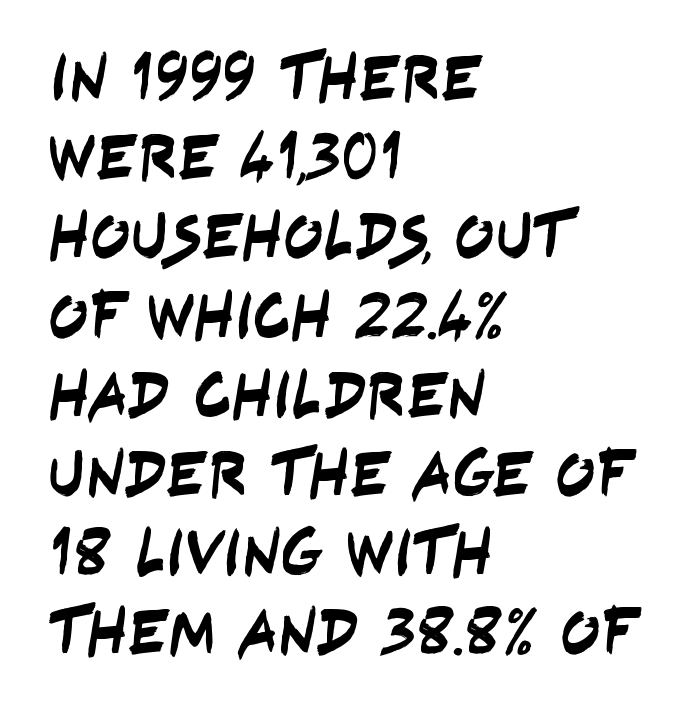
The passage shown is typed in a proportional face where columns would drift. Standard letterfit; no display-style spreading of the glyphs. Just letters on the line, the space beneath them empty. Does the copy run flush right? No — it runs flush left. The letters carry no serifs — their stems end cleanly without finishing strokes.
